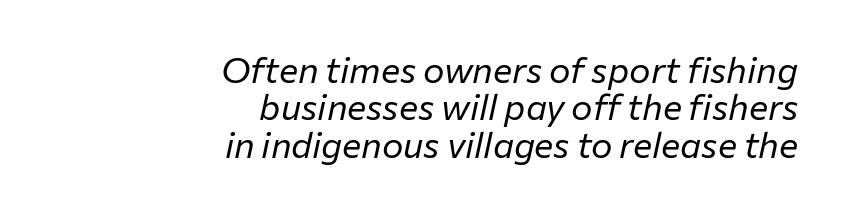
The image shows 36 px regular-weight type, italic (leaning right); set right-aligned, tight line spacing (1.04x), normal letter spacing, not underlined; low stroke contrast and a medium x-height.
